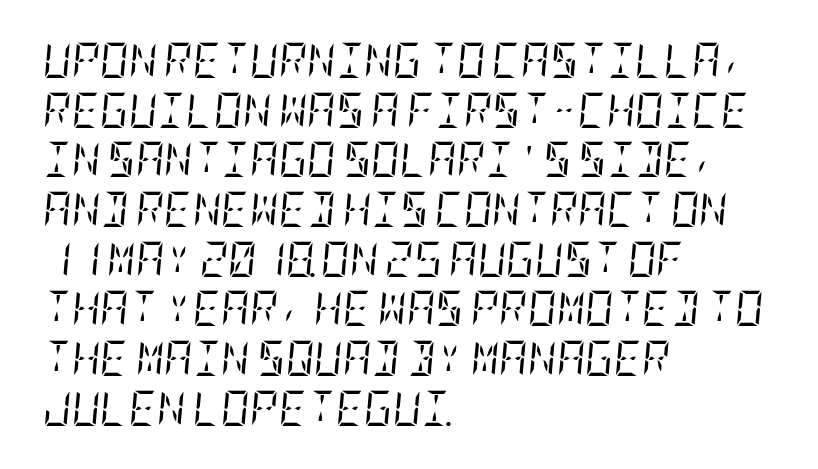
Q: Is the text bold? A: No.
Q: Is the text italic (slanted)? A: Yes, it leans right by about 5 degrees.
Q: Is the typeface a serif or a sans-serif typeface? A: Serif.
Q: Is the text underlined? A: No.
Q: How is the paragraph aligned? A: Left-aligned.
Q: Is the spacing between letters normal or unusually wide? A: Normal.
Q: Is the spacing between lines tight, normal or loose? A: Normal.
Q: Width (condensed, normal, or wide)? A: Condensed.
Q: Stroke contrast? A: Low.
Q: x-height? A: Large.
